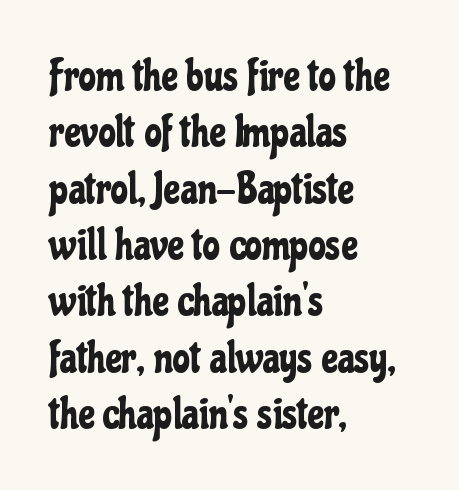
The image shows 44 px condensed sans-serif type, upright; set left-aligned, normal line spacing (1.28x), normal letter spacing, not underlined; low stroke contrast and a medium x-height.
